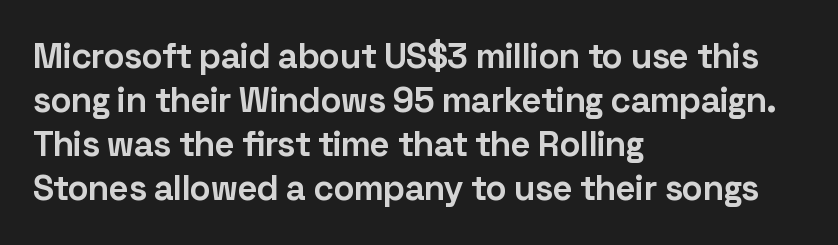
The image shows 35 px bold sans-serif type, upright; set left-aligned, normal line spacing (1.26x), normal letter spacing, not underlined; low stroke contrast and a medium x-height.
